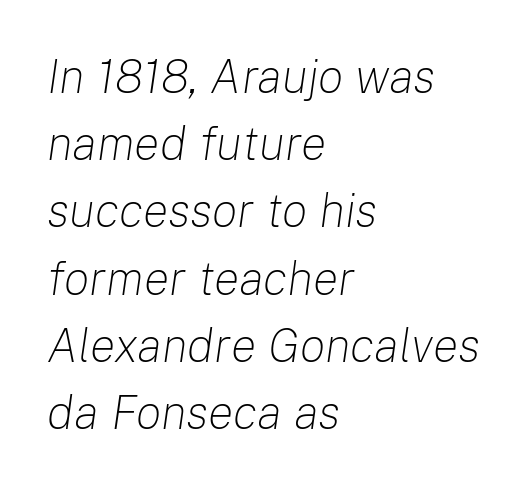
Varying glyph widths throughout — classic text-font behaviour. Is the type slanted? Yes — the strokes lean at a clear angle. The strokes are not fattened; the text isn't bold. Baseline-to-baseline distance is the conventional proportion of letter height. The strip under each line holds only bare page. Tracking value appears to be zero — textbook default spacing.
